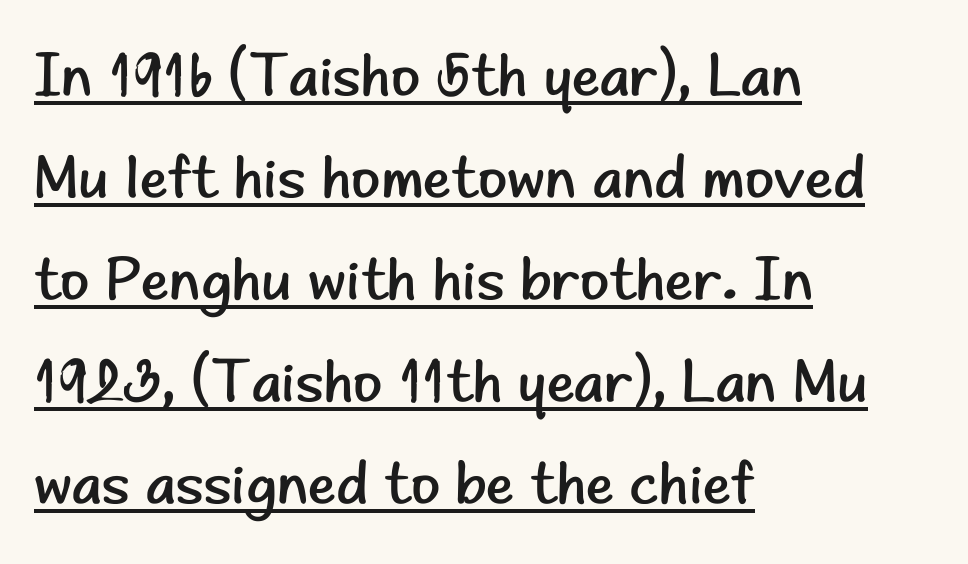
Q: Is the text bold? A: No.
Q: Is the text italic (slanted)? A: No, it is upright.
Q: Is the typeface a serif or a sans-serif typeface? A: Sans-serif.
Q: Is the text underlined? A: Yes.
Q: How is the paragraph aligned? A: Left-aligned.
Q: Is the spacing between letters normal or unusually wide? A: Normal.
Q: Is the spacing between lines tight, normal or loose? A: Normal.
Q: Width (condensed, normal, or wide)? A: Normal.
Q: Stroke contrast? A: Low.
Q: x-height? A: Small.
Q: Monospaced? A: No.
